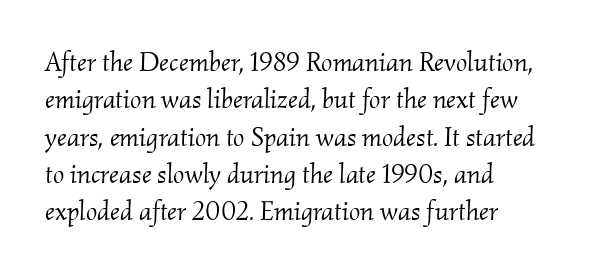
Q: Is the text bold? A: No.
Q: Is the text italic (slanted)? A: Yes, it leans right by about 2 degrees.
Q: Is the text underlined? A: No.
Q: How is the paragraph aligned? A: Left-aligned.
Q: Is the spacing between letters normal or unusually wide? A: Normal.
Q: Is the spacing between lines tight, normal or loose? A: Normal.
